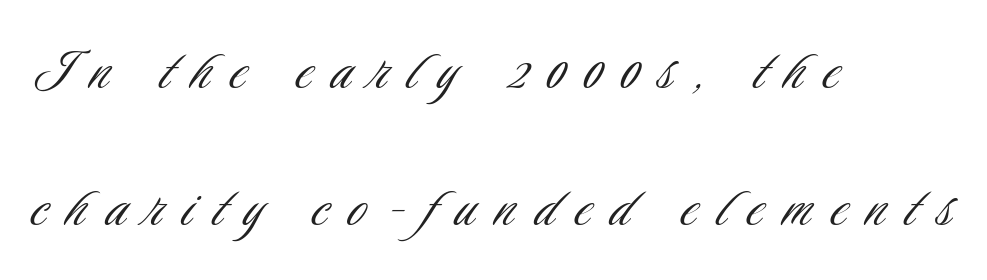
{"serif": "no", "bold": "no", "weight": "light", "width": "condensed", "stroke_contrast": "low", "x_height": "small", "monospaced": "no", "underline": "no", "align": "left", "line_spacing": "loose", "line_spacing_ratio": 2.07, "letter_spacing": "wide", "letter_spacing_em": 0.3, "glyph_px": 66}
